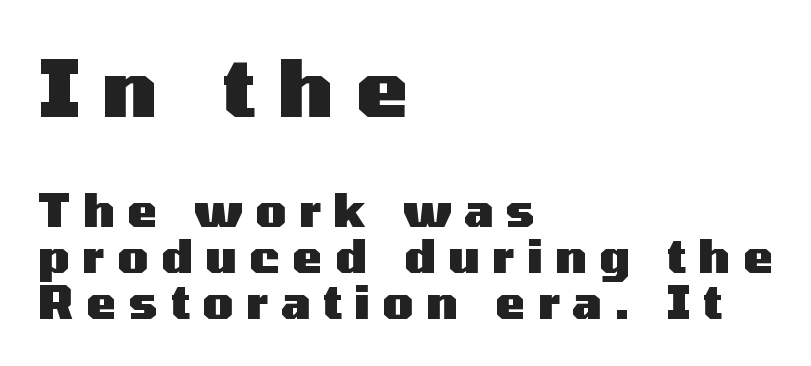
These lines are rendered in a variable-pitch font. These lines huddle together more closely than default settings would place them. The gap between lines stays unmarked. The designer gave the opening block more size than the closing block. The typesetting leans heavy: a genuine bold.
